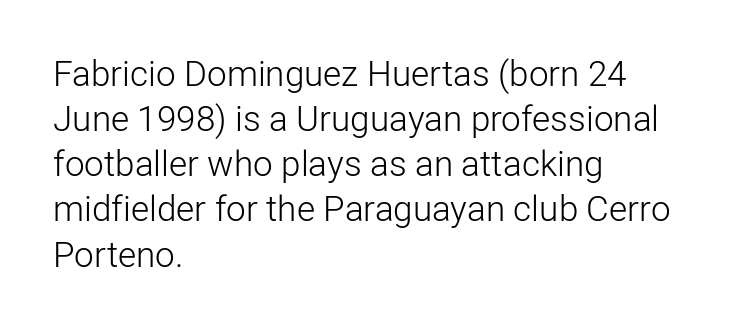
The passage shown is not underscored anywhere. Students, observe: this is what conventionally led text looks like. Each letter keeps its own natural width here, so spacing adapts to shape. Are there feet on the stems? There aren't — it's a sans. These glyphs show unthickened strokes, regular width or finer. How are the letters spaced? Ordinarily, with no added tracking.
